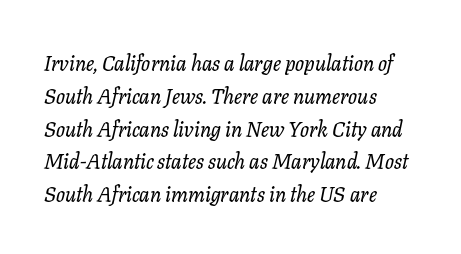
The image shows 21 px text type, italic (leaning right); set left-aligned, normal line spacing (1.56x), normal letter spacing, not underlined.
